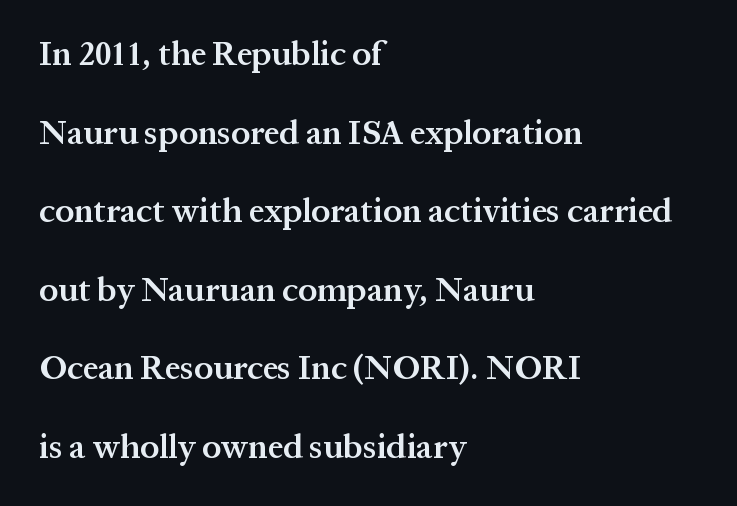
The image shows 34 px semibold serif type, upright; set left-aligned, loose line spacing (2.31x), normal letter spacing, not underlined; medium stroke contrast and a medium x-height.
